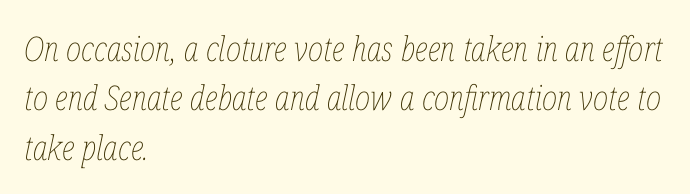
The image shows 34 px thin, condensed type, italic (leaning right); set left-aligned, normal line spacing (1.45x), normal letter spacing, not underlined; low stroke contrast and a medium x-height.
